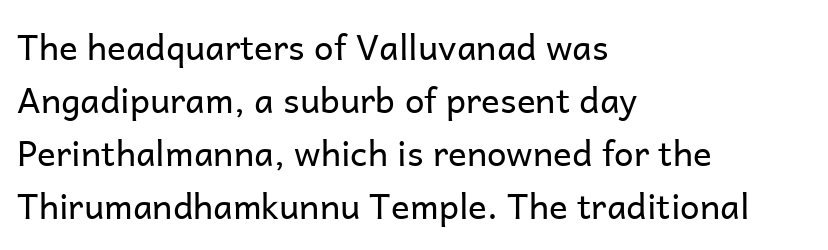
The font sits on the lighter half of the weight spectrum, regular included. Do the characters align in a grid? No, the font is proportional. Regarding serifs, this sample does without them. Notice how the passage keeps a crisp vertical edge on the left only.
